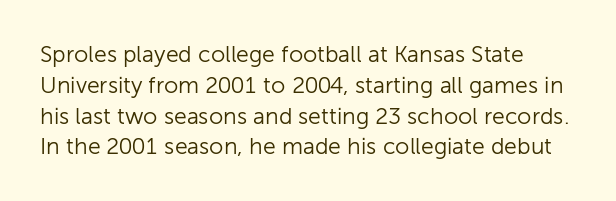
Q: Is the text bold? A: No.
Q: Is the text italic (slanted)? A: No, it is upright.
Q: Is the text underlined? A: No.
Q: Is the spacing between letters normal or unusually wide? A: Normal.
Q: Is the spacing between lines tight, normal or loose? A: Normal.
